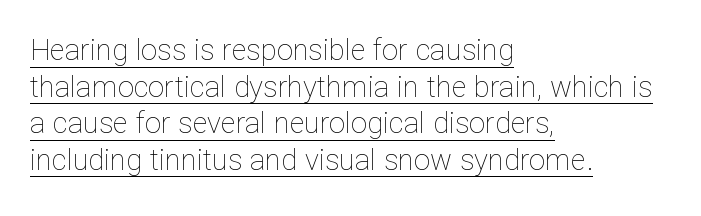
The weight tops out at a normal text grade. A typesetter would call this proportional, since set widths differ per character. The typography opts for an upright posture over an oblique one. The space between consecutive lines is moderate.
